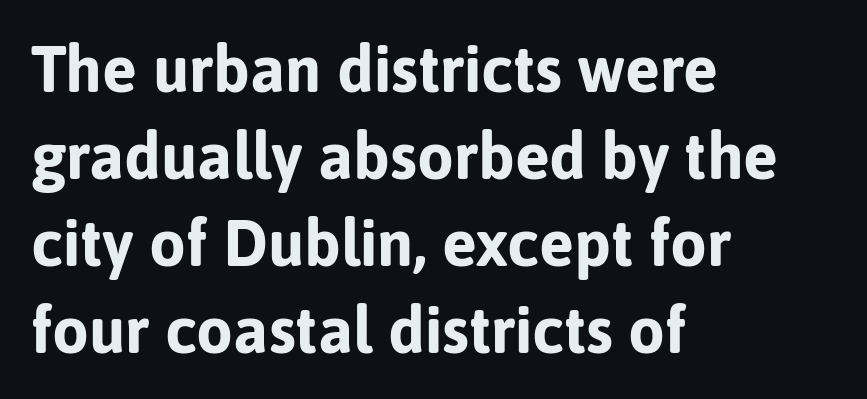
The image shows 65 px bold sans-serif type, upright; set left-aligned, normal line spacing (1.34x), normal letter spacing, not underlined; low stroke contrast and a medium x-height.
